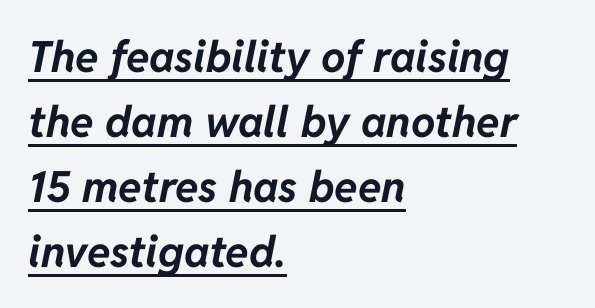
{"italic": "yes", "lean": "right", "slant_degrees": 11, "bold": "yes", "weight": "bold", "width": "normal", "stroke_contrast": "low", "x_height": "medium", "monospaced": "no", "underline": "yes", "align": "left", "line_spacing": "normal", "line_spacing_ratio": 1.51, "letter_spacing": "normal", "letter_spacing_em": 0.0, "glyph_px": 43}
